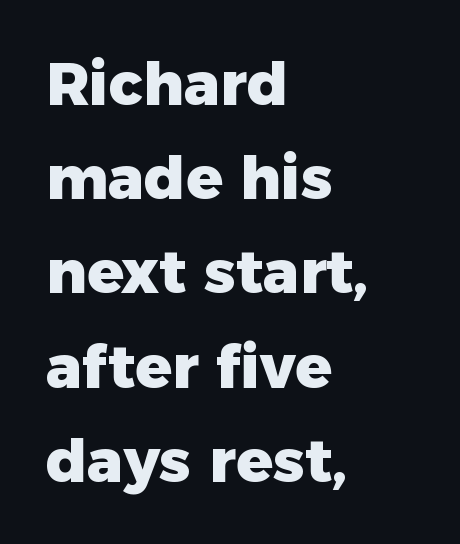
{"serif": "no", "italic": "no", "bold": "yes", "weight": "heavy", "width": "normal", "stroke_contrast": "low", "x_height": "medium", "monospaced": "no", "underline": "no", "align": "left", "line_spacing": "normal", "line_spacing_ratio": 1.57, "letter_spacing": "normal", "letter_spacing_em": 0.0, "glyph_px": 60}
